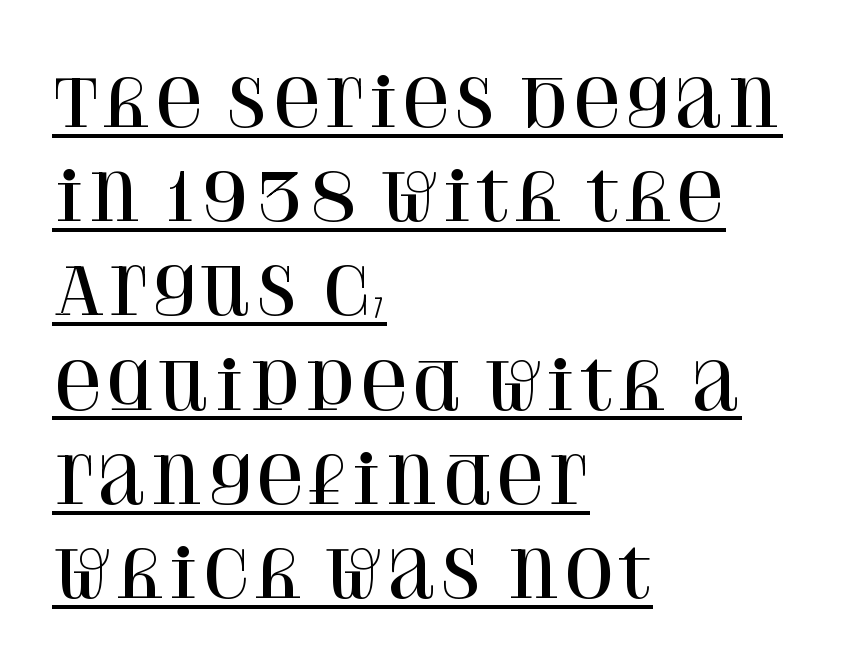
Q: Is the text italic (slanted)? A: No, it is upright.
Q: Is the typeface a serif or a sans-serif typeface? A: Serif.
Q: Is the text underlined? A: Yes.
Q: How is the paragraph aligned? A: Left-aligned.
Q: Is the spacing between letters normal or unusually wide? A: Normal.
Q: Is the spacing between lines tight, normal or loose? A: Normal.
Q: Width (condensed, normal, or wide)? A: Normal.
Q: Stroke contrast? A: High.
Q: x-height? A: Large.
Q: Monospaced? A: No.
